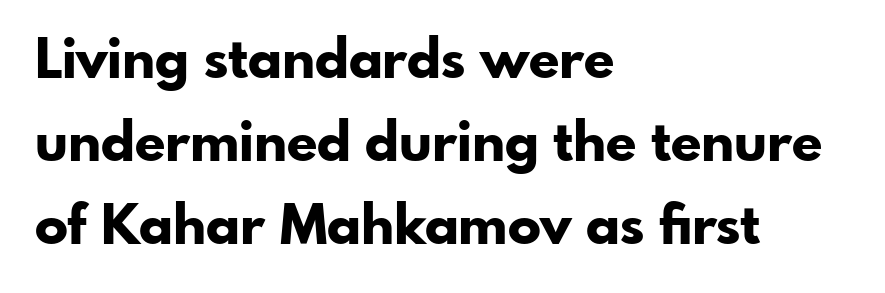
The image shows 55 px bold sans-serif type, upright; set left-aligned, normal line spacing (1.51x), normal letter spacing, not underlined; low stroke contrast and a small x-height.
